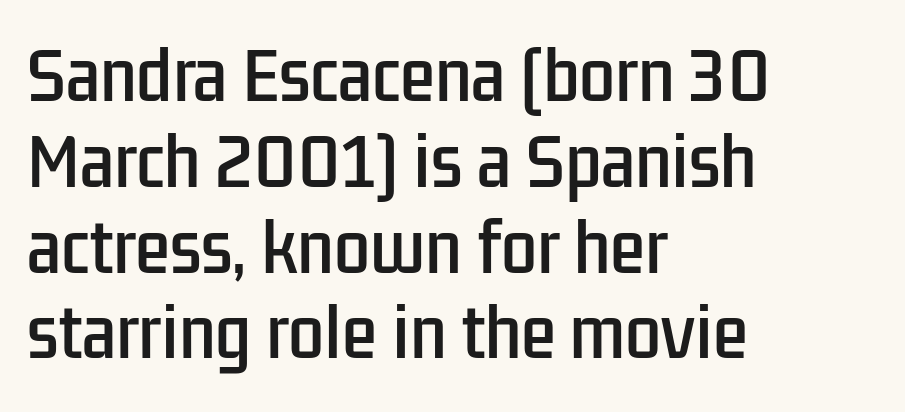
{"serif": "no", "italic": "no", "width": "condensed", "stroke_contrast": "low", "x_height": "medium", "monospaced": "no", "underline": "no", "align": "left", "line_spacing": "normal", "line_spacing_ratio": 1.34, "letter_spacing": "normal", "letter_spacing_em": 0.0, "glyph_px": 64}
